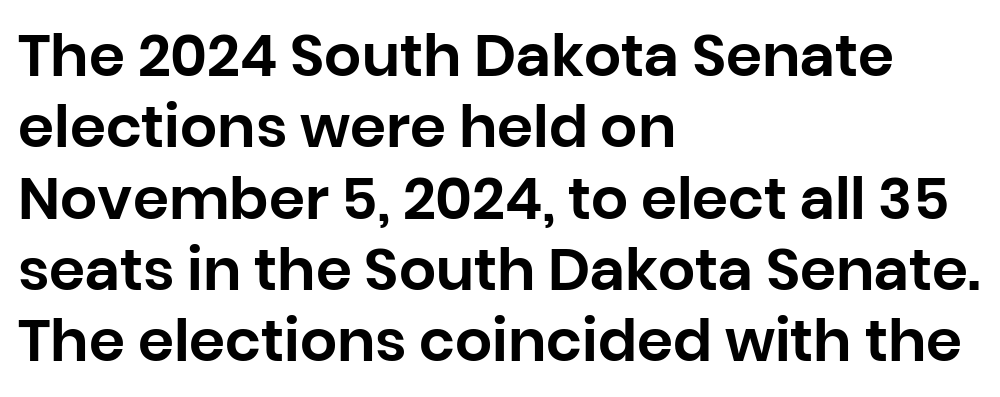
{"serif": "no", "italic": "no", "width": "normal", "stroke_contrast": "low", "x_height": "large", "monospaced": "no", "underline": "no", "align": "left", "line_spacing_ratio": 1.23, "letter_spacing": "normal", "letter_spacing_em": 0.0, "glyph_px": 58}
